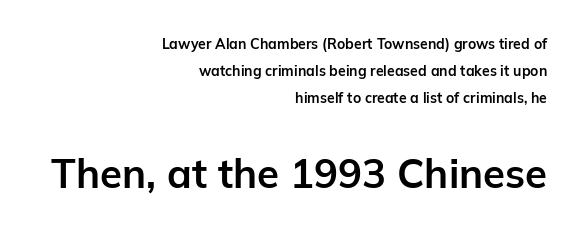
{"serif": "no", "italic": "no", "bold": "yes", "weight": "bold", "width": "normal", "stroke_contrast": "low", "x_height": "medium", "monospaced": "no", "underline": "no", "align": "right", "line_spacing": "loose", "line_spacing_ratio": 1.94, "letter_spacing": "normal", "letter_spacing_em": 0.0, "larger_block": "second", "size_ratio": 2.86, "glyph_px": 40}
